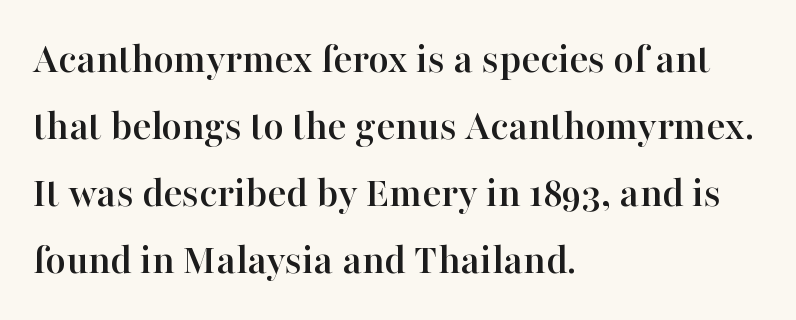
The image shows 44 px serif type, upright; set left-aligned, normal line spacing (1.52x), normal letter spacing, not underlined; high stroke contrast and a medium x-height.
